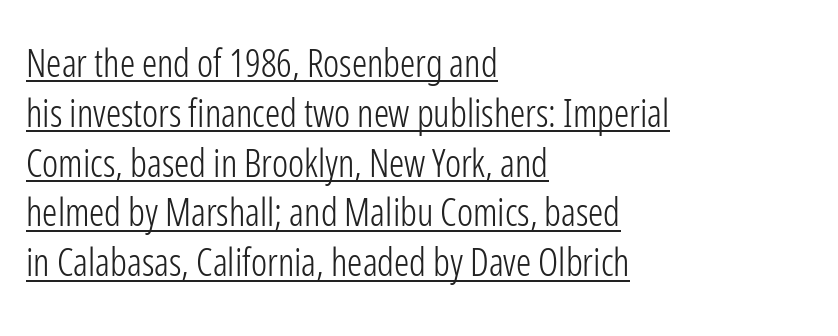
{"serif": "no", "italic": "no", "bold": "no", "weight": "light", "width": "condensed", "stroke_contrast": "low", "x_height": "medium", "monospaced": "no", "underline": "yes", "align": "left", "line_spacing": "normal", "line_spacing_ratio": 1.31, "letter_spacing": "normal", "letter_spacing_em": 0.0, "glyph_px": 38}
